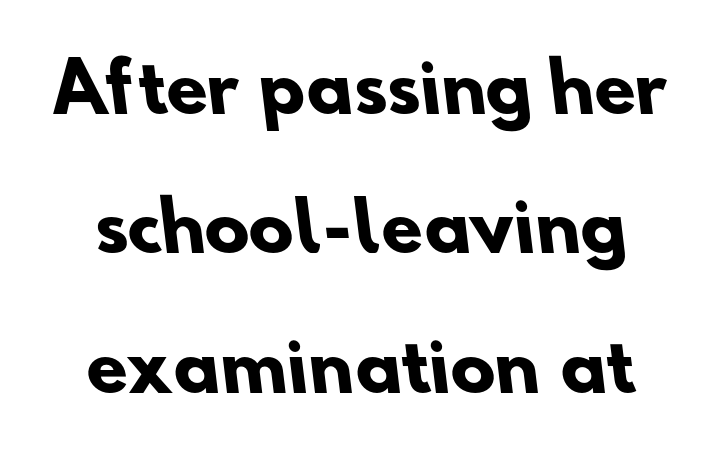
Q: Is the text bold? A: Yes.
Q: Is the typeface a serif or a sans-serif typeface? A: Sans-serif.
Q: Is the text underlined? A: No.
Q: Is the spacing between letters normal or unusually wide? A: Normal.
Q: Is the spacing between lines tight, normal or loose? A: Loose.
Q: Width (condensed, normal, or wide)? A: Normal.
Q: Stroke contrast? A: Low.
Q: x-height? A: Small.
Q: Monospaced? A: No.
